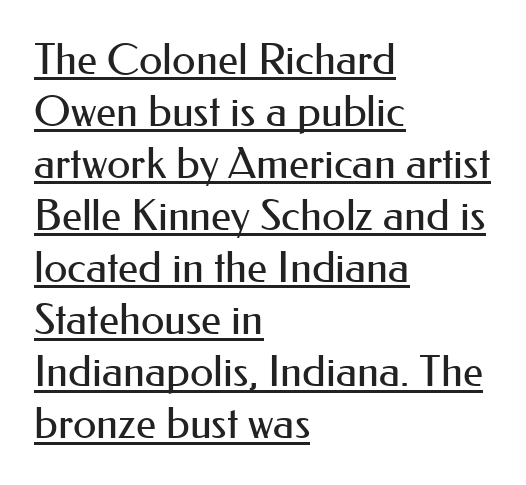
The image shows 43 px regular-weight sans-serif type, upright; set left-aligned, line spacing 1.21x, normal letter spacing, underlined; medium stroke contrast and a small x-height.
